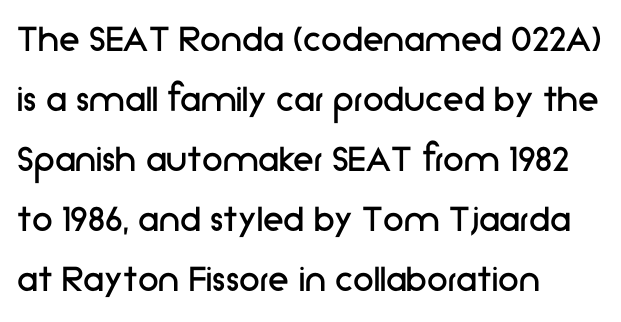
Q: Is the text bold? A: No.
Q: Is the text italic (slanted)? A: No, it is upright.
Q: Is the typeface a serif or a sans-serif typeface? A: Sans-serif.
Q: Is the text underlined? A: No.
Q: How is the paragraph aligned? A: Left-aligned.
Q: Is the spacing between letters normal or unusually wide? A: Normal.
Q: Is the spacing between lines tight, normal or loose? A: Normal.
Q: Width (condensed, normal, or wide)? A: Normal.
Q: Stroke contrast? A: Low.
Q: x-height? A: Medium.
Q: Monospaced? A: No.
